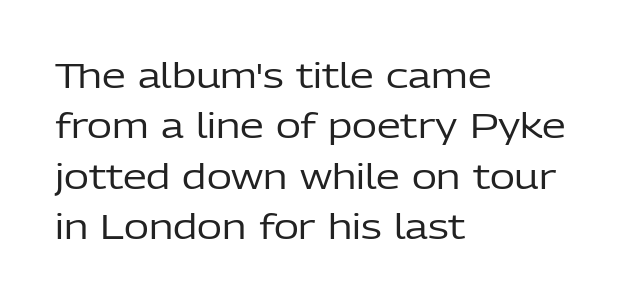
{"serif": "no", "italic": "no", "bold": "no", "weight": "regular", "width": "normal", "stroke_contrast": "low", "x_height": "medium", "monospaced": "no", "underline": "no", "align": "left", "line_spacing": "normal", "line_spacing_ratio": 1.48, "letter_spacing": "normal", "letter_spacing_em": 0.0, "glyph_px": 34}
